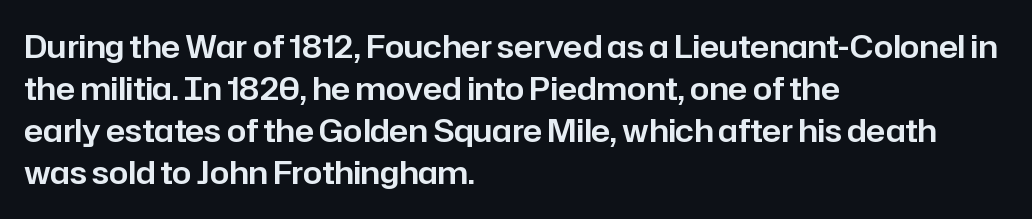
The image shows 31 px sans-serif type, upright; set left-aligned, normal line spacing (1.36x), normal letter spacing, not underlined; low stroke contrast and a medium x-height.
